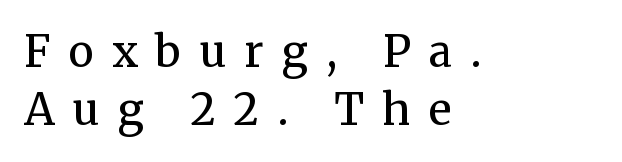
Q: Is the text bold? A: No.
Q: Is the text italic (slanted)? A: No, it is upright.
Q: Is the typeface a serif or a sans-serif typeface? A: Serif.
Q: Is the text underlined? A: No.
Q: How is the paragraph aligned? A: Left-aligned.
Q: Is the spacing between letters normal or unusually wide? A: Unusually wide.
Q: Is the spacing between lines tight, normal or loose? A: Normal.
Q: Width (condensed, normal, or wide)? A: Normal.
Q: Stroke contrast? A: Medium.
Q: x-height? A: Medium.
Q: Monospaced? A: No.
